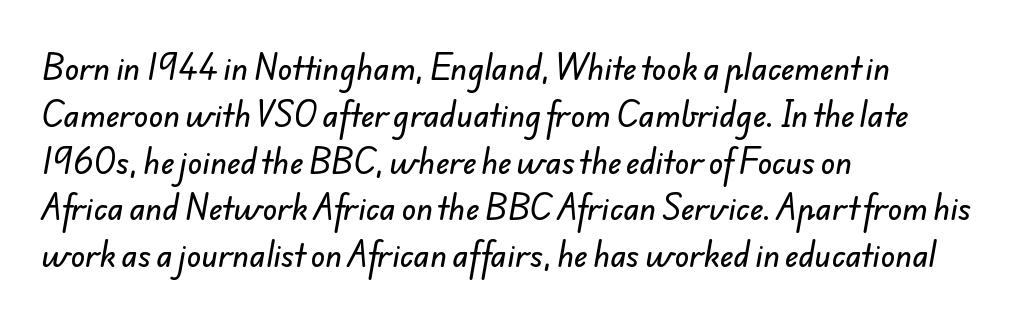
Q: Is the typeface a serif or a sans-serif typeface? A: Sans-serif.
Q: Is the text underlined? A: No.
Q: How is the paragraph aligned? A: Left-aligned.
Q: Is the spacing between letters normal or unusually wide? A: Normal.
Q: Is the spacing between lines tight, normal or loose? A: Normal.
Q: Width (condensed, normal, or wide)? A: Normal.
Q: Stroke contrast? A: Low.
Q: x-height? A: Small.
Q: Monospaced? A: No.
